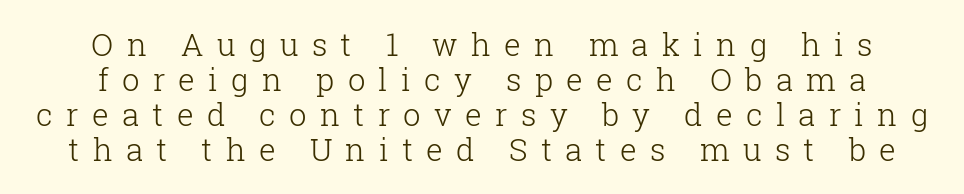
{"serif": "yes", "italic": "no", "bold": "no", "weight": "light", "width": "normal", "stroke_contrast": "low", "x_height": "medium", "monospaced": "no", "underline": "no", "line_spacing": "tight", "line_spacing_ratio": 1.13, "letter_spacing": "wide", "letter_spacing_em": 0.43, "glyph_px": 31}
